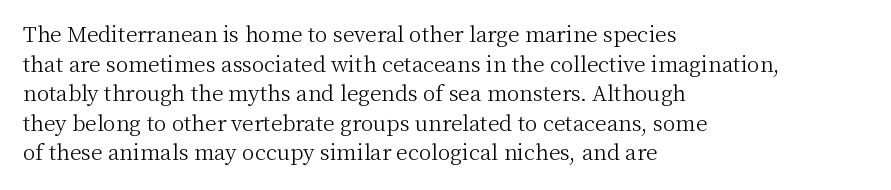
The image shows 21 px text type, upright; set left-aligned, normal line spacing (1.41x), normal letter spacing, not underlined.
